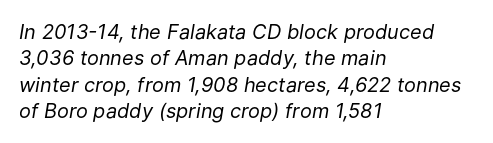
Q: Is the text bold? A: No.
Q: Is the text italic (slanted)? A: Yes, it leans right by about 9 degrees.
Q: Is the text underlined? A: No.
Q: How is the paragraph aligned? A: Left-aligned.
Q: Is the spacing between letters normal or unusually wide? A: Normal.
Q: Is the spacing between lines tight, normal or loose? A: Normal.
